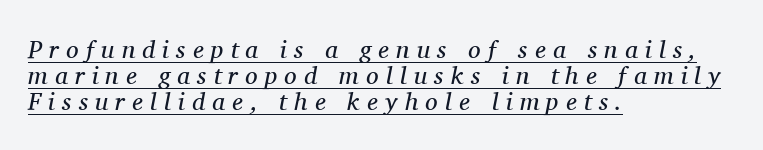
Compared with typical body copy, the letter spacing here is much looser. The lines in this sample share a left origin and differ only in where they stop. A typographer would call this underscored text. Summary of vertical rhythm: compact, with narrow interline spacing.
